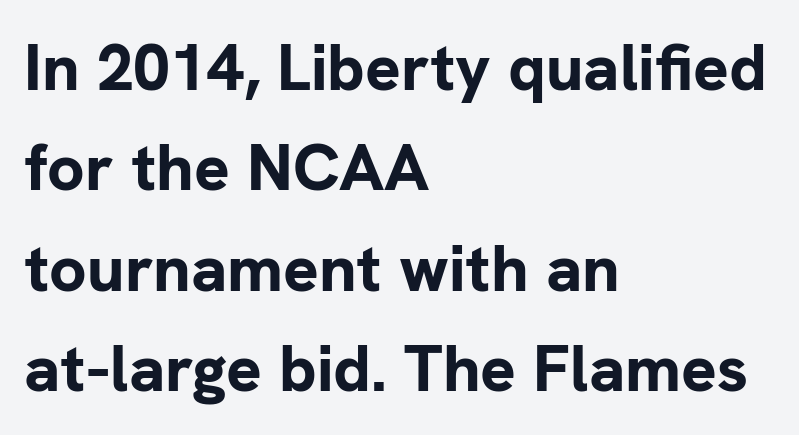
{"serif": "no", "italic": "no", "bold": "yes", "weight": "bold", "width": "normal", "stroke_contrast": "low", "x_height": "medium", "monospaced": "no", "underline": "no", "align": "left", "line_spacing": "normal", "line_spacing_ratio": 1.52, "letter_spacing": "normal", "letter_spacing_em": 0.0, "glyph_px": 66}
